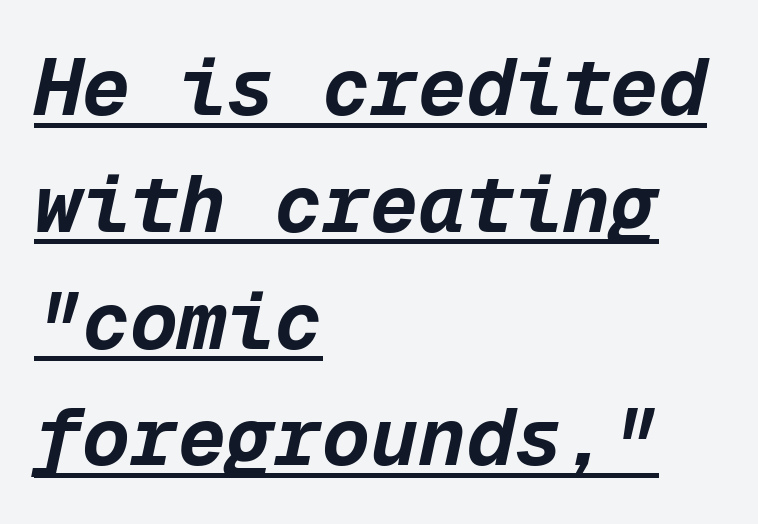
A typographer would call this underscored text. Notice how the stems are inclined rather than vertical — that's the hallmark of italics. Every character here occupies the same horizontal width, giving the sample a typewriter-like rhythm. You could call the tracking neutral — neither tight nor loose. The sample has been set heavy, in full bold.
